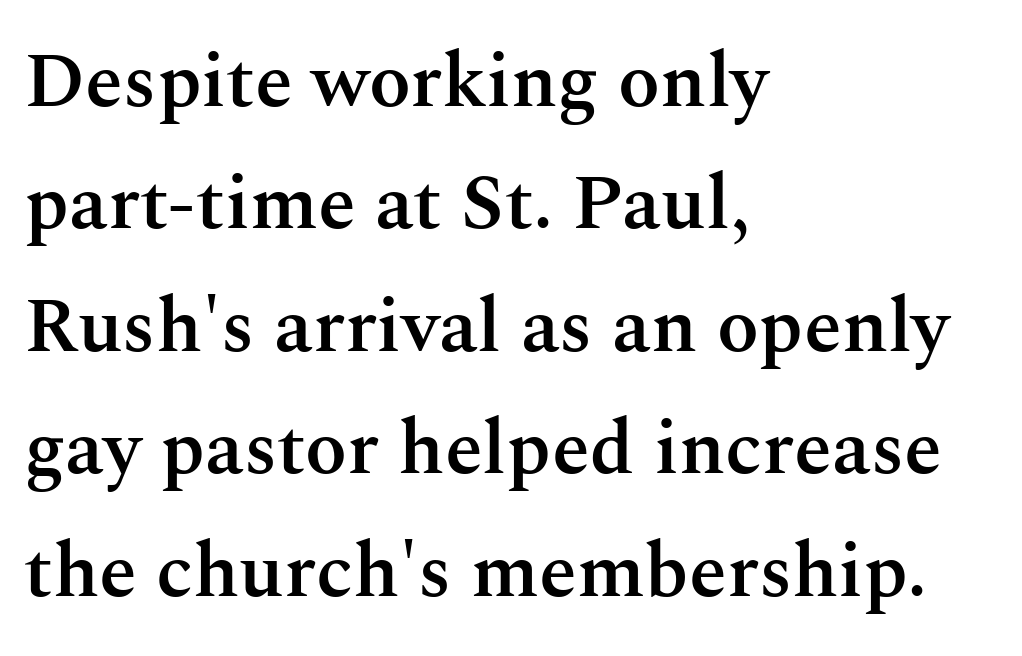
The image shows 77 px semibold serif type, upright; set left-aligned, normal line spacing (1.59x), normal letter spacing, not underlined; medium stroke contrast and a medium x-height.
